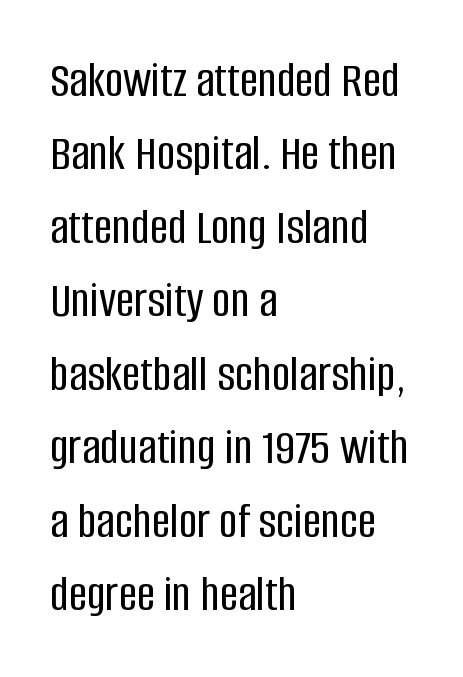
{"serif": "no", "italic": "no", "width": "condensed", "stroke_contrast": "low", "x_height": "large", "monospaced": "no", "underline": "no", "align": "left", "line_spacing": "normal", "line_spacing_ratio": 1.44, "letter_spacing": "normal", "letter_spacing_em": 0.0, "glyph_px": 51}
